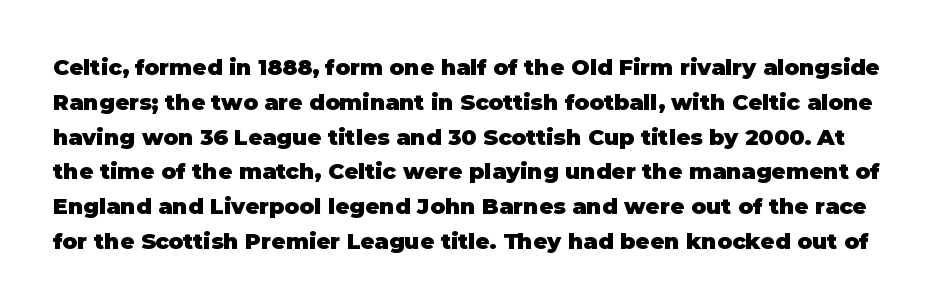
Q: Is the text bold? A: Yes.
Q: Is the text italic (slanted)? A: No, it is upright.
Q: Is the text underlined? A: No.
Q: Is the spacing between letters normal or unusually wide? A: Normal.
Q: Is the spacing between lines tight, normal or loose? A: Normal.
